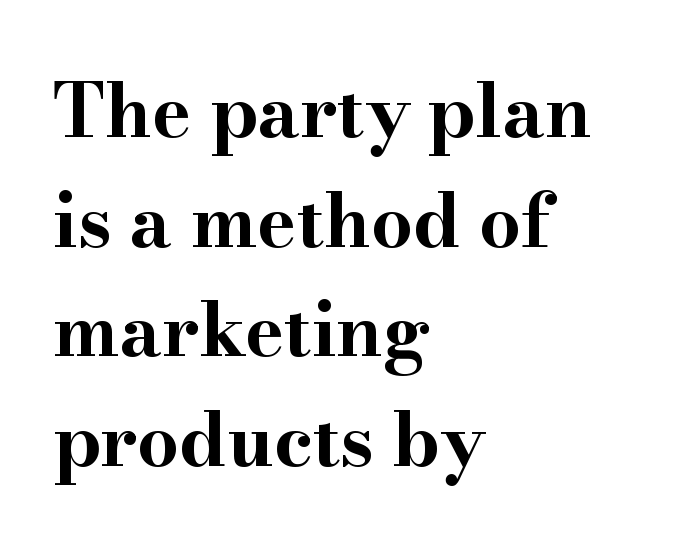
Nothing unusual about the tracking: characters are spaced as the font intends. Bare-footed words on every line. Vertical spacing — default. You could not count columns in this text — the font is proportionally spaced. The passage shown is typeset with a serif family. Tall strokes in this sample are plumb rather than angled.
